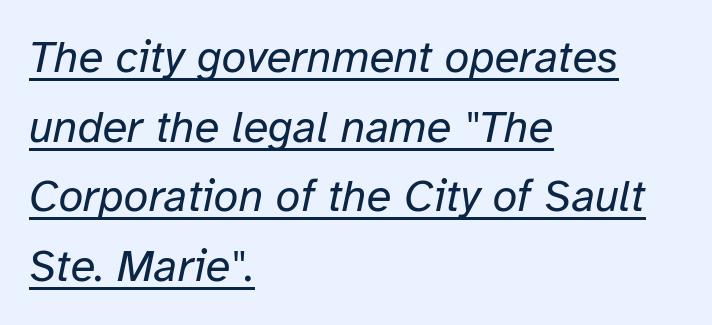
The image shows 45 px regular-weight type, italic (leaning right); set left-aligned, normal line spacing (1.55x), normal letter spacing, underlined; low stroke contrast and a medium x-height.
